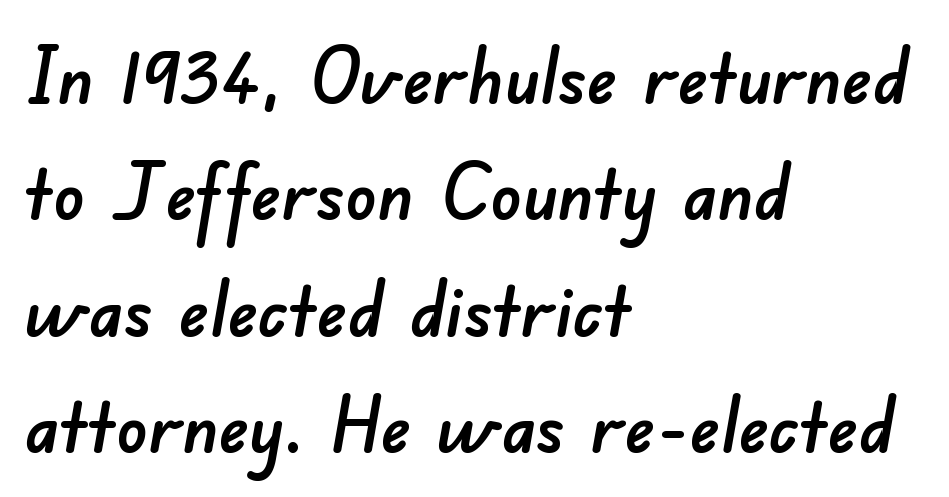
Notice how descenders clear the ascenders below comfortably — that's standard leading. Each letter keeps its own natural width here, so spacing adapts to shape. The strip under each line holds only bare page. The passage shown is typeset with a sans-serif family. You could call the tracking neutral — neither tight nor loose. Every row of glyphs begins at an identical x-position on the left.
